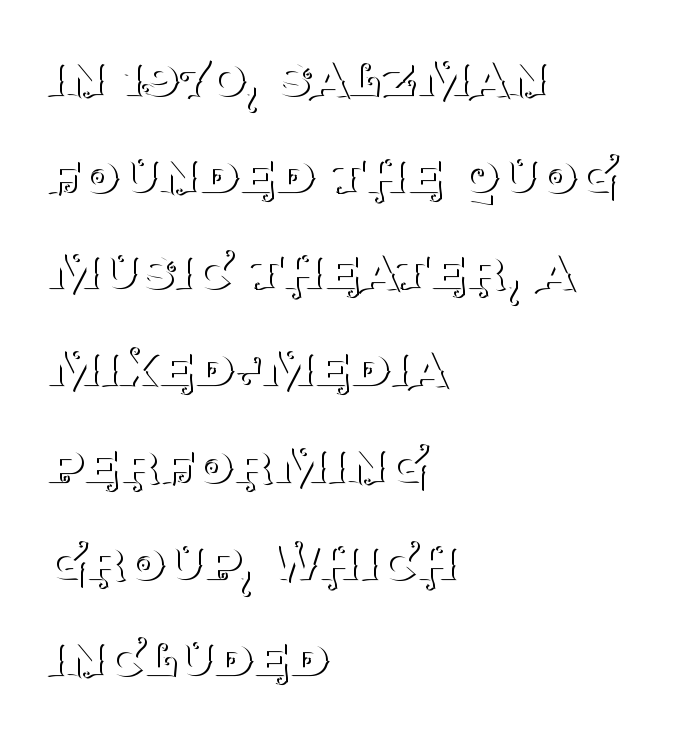
The image shows 62 px thin serif type, upright; set left-aligned, normal line spacing (1.56x), normal letter spacing, not underlined; medium stroke contrast and a large x-height.
